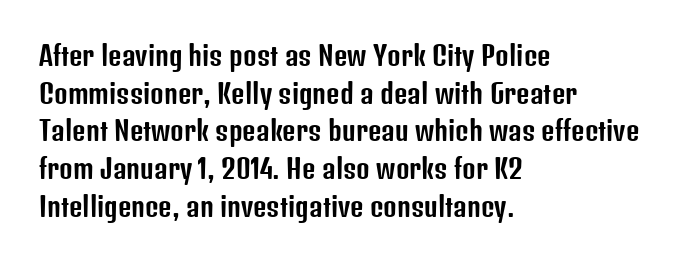
The image shows 26 px text type, upright; set left-aligned, normal line spacing (1.45x), normal letter spacing, not underlined.
